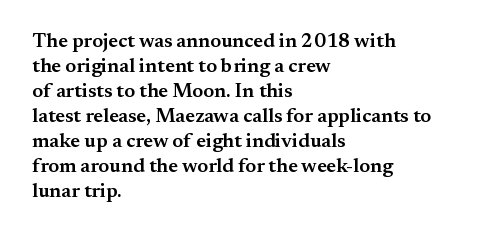
The image shows 20 px text type, upright; set left-aligned, normal line spacing (1.25x), normal letter spacing, not underlined.
